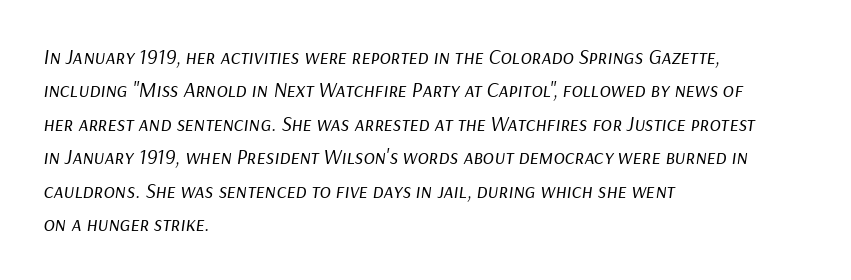
Q: Is the text bold? A: No.
Q: Is the text italic (slanted)? A: Yes, it leans right by about 9 degrees.
Q: Is the text underlined? A: No.
Q: How is the paragraph aligned? A: Left-aligned.
Q: Is the spacing between letters normal or unusually wide? A: Normal.
Q: Is the spacing between lines tight, normal or loose? A: Normal.
